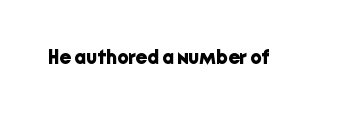
The rendering keeps characters at their native spacing. Underlining? Definitely not there. Nope, not italic — everything's standing straight. Set as a true bold cut, around the 700 mark.
